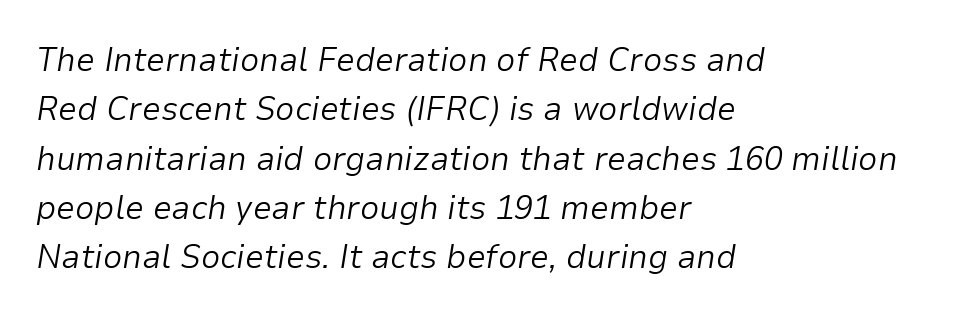
Q: Is the text bold? A: No.
Q: Is the text italic (slanted)? A: Yes, it leans right by about 9 degrees.
Q: Is the text underlined? A: No.
Q: How is the paragraph aligned? A: Left-aligned.
Q: Is the spacing between letters normal or unusually wide? A: Normal.
Q: Is the spacing between lines tight, normal or loose? A: Normal.
Q: Width (condensed, normal, or wide)? A: Normal.
Q: Stroke contrast? A: Low.
Q: x-height? A: Medium.
Q: Monospaced? A: No.
